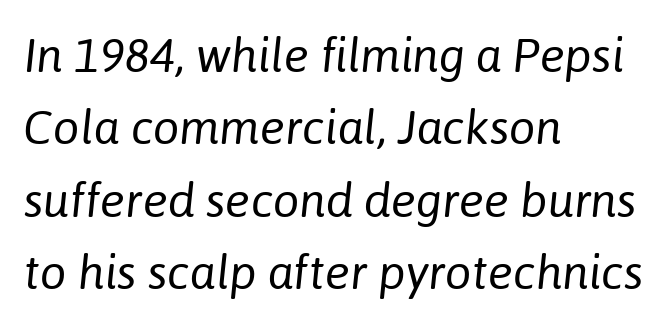
The image shows 47 px regular-weight type, italic (leaning right); set left-aligned, normal line spacing (1.54x), normal letter spacing, not underlined; low stroke contrast and a medium x-height.
